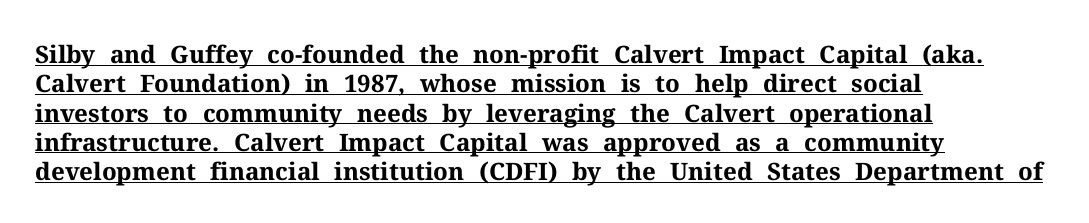
Q: Is the text bold? A: Yes.
Q: Is the text italic (slanted)? A: No, it is upright.
Q: Is the text underlined? A: Yes.
Q: How is the paragraph aligned? A: Left-aligned.
Q: Is the spacing between letters normal or unusually wide? A: Normal.
